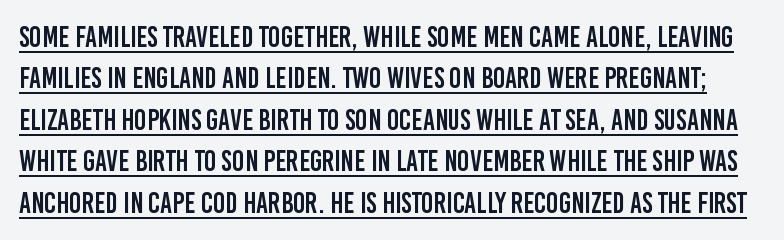
Q: Is the text italic (slanted)? A: No, it is upright.
Q: Is the typeface a serif or a sans-serif typeface? A: Sans-serif.
Q: Is the text underlined? A: Yes.
Q: Is the spacing between letters normal or unusually wide? A: Normal.
Q: Is the spacing between lines tight, normal or loose? A: Normal.
Q: Width (condensed, normal, or wide)? A: Condensed.
Q: Stroke contrast? A: Low.
Q: x-height? A: Large.
Q: Monospaced? A: No.
